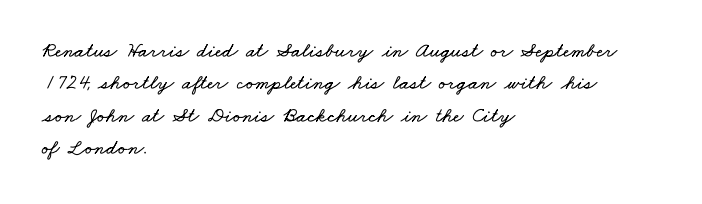
{"underline": "no", "align": "left", "line_spacing": "normal", "line_spacing_ratio": 1.54, "letter_spacing": "normal", "letter_spacing_em": 0.0, "glyph_px": 21}
